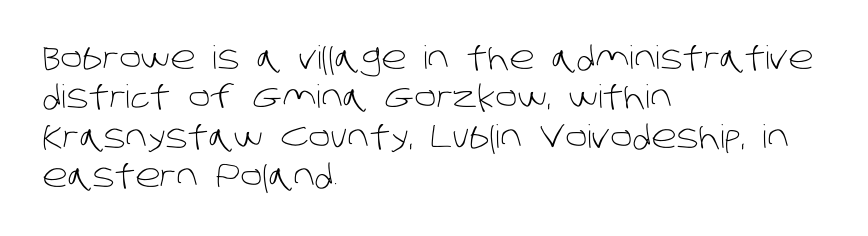
The image shows 32 px light sans-serif type; set left-aligned, line spacing 1.23x, normal letter spacing, not underlined; low stroke contrast and a large x-height.
